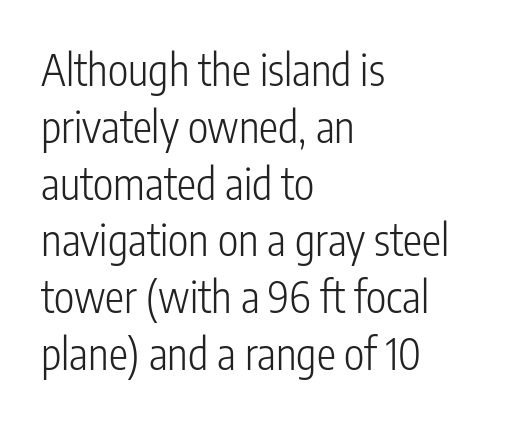
The image shows 43 px light, condensed sans-serif type, upright; set left-aligned, normal line spacing (1.32x), normal letter spacing, not underlined; low stroke contrast and a medium x-height.
